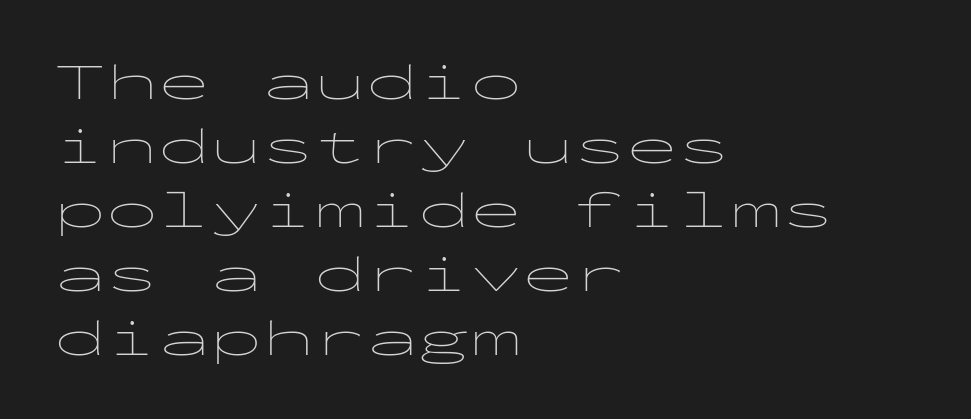
{"serif": "no", "italic": "no", "bold": "no", "weight": "thin", "width": "wide", "stroke_contrast": "low", "x_height": "medium", "monospaced": "yes", "underline": "no", "align": "left", "line_spacing_ratio": 1.23, "letter_spacing": "normal", "letter_spacing_em": 0.0, "glyph_px": 52}
